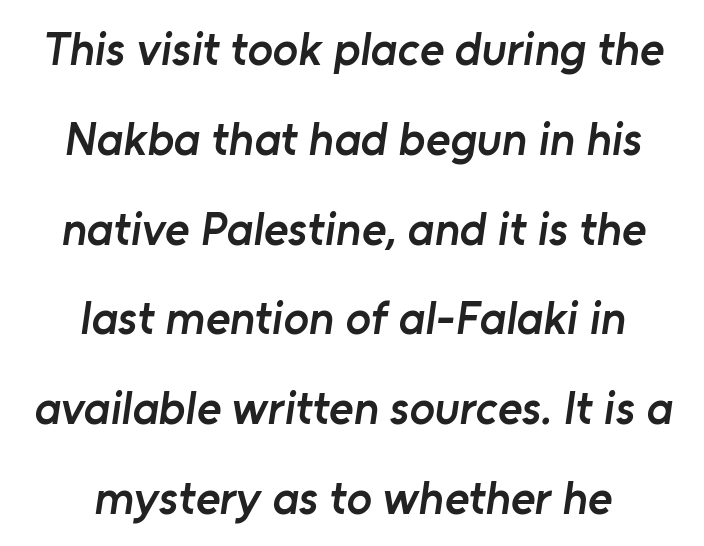
The image shows 47 px semibold sans-serif type; set centered, loose line spacing (1.91x), normal letter spacing, not underlined; low stroke contrast and a medium x-height.
